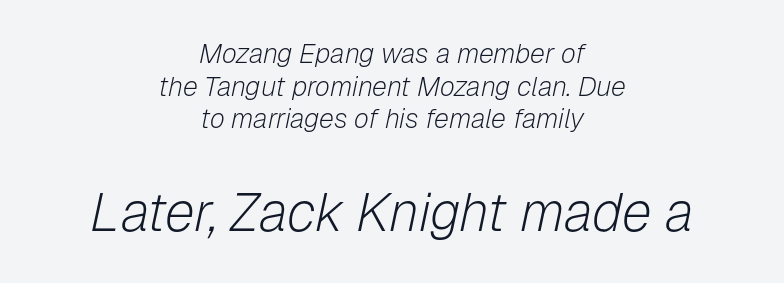
{"italic": "yes", "lean": "right", "slant_degrees": 12, "bold": "no", "weight": "light", "width": "normal", "stroke_contrast": "low", "x_height": "medium", "monospaced": "no", "underline": "no", "align": "center", "line_spacing_ratio": 1.21, "letter_spacing": "normal", "letter_spacing_em": 0.0, "larger_block": "second", "size_ratio": 2.0, "glyph_px": 54}
